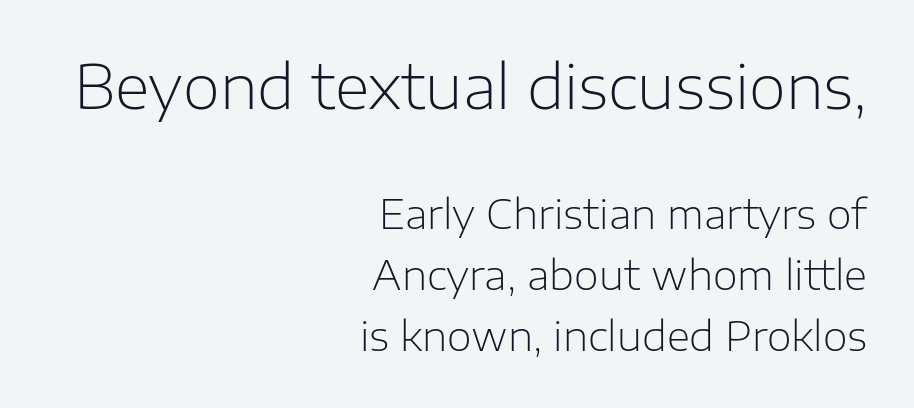
{"serif": "no", "italic": "no", "bold": "no", "weight": "light", "width": "normal", "stroke_contrast": "low", "x_height": "medium", "monospaced": "no", "underline": "no", "align": "right", "line_spacing": "normal", "line_spacing_ratio": 1.53, "letter_spacing": "normal", "letter_spacing_em": 0.0, "larger_block": "first", "size_ratio": 1.5, "glyph_px": 60}
